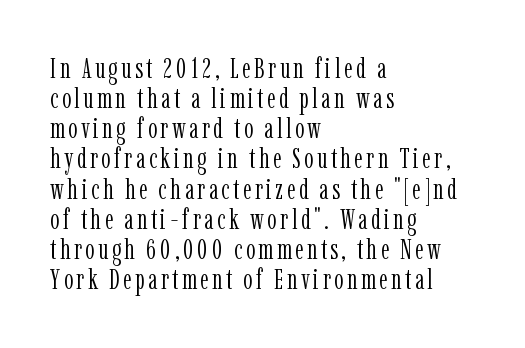
Horizontal alignment here is leftward, the default for most running prose. The characters are drawn with everyday or finer stroke widths. Every character sits straight up, as roman type does. Looks like regular typesetting: each glyph gets only the width it needs.
